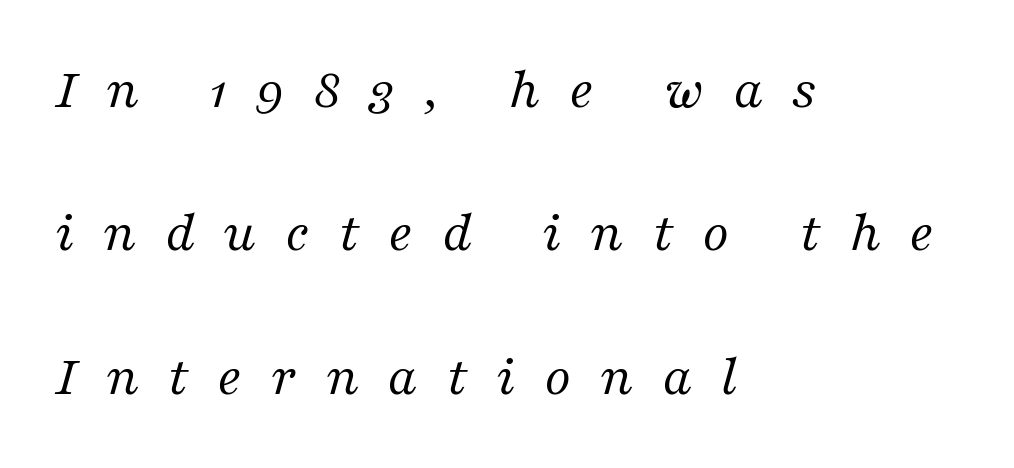
Short note: letters widely spaced. Style check: oblique. The rendering shows small feet on the letterforms — a serif design. The compositor pushed each line to the left boundary. Clear beneath every line of the passage.
